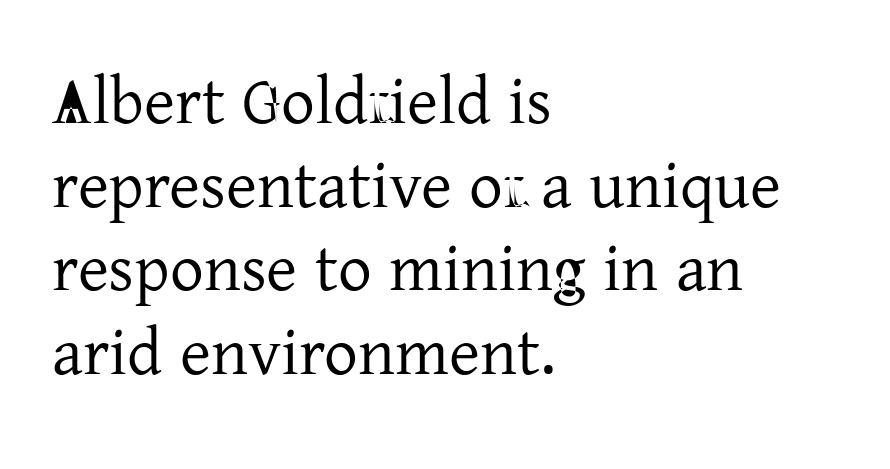
The image shows 67 px regular-weight serif type, upright; set left-aligned, normal line spacing (1.25x), normal letter spacing, not underlined; low stroke contrast and a medium x-height.
